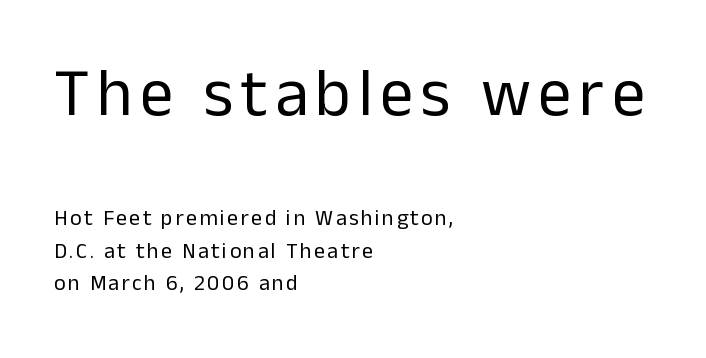
Q: Is the text bold? A: No.
Q: Is the text italic (slanted)? A: No, it is upright.
Q: Is the typeface a serif or a sans-serif typeface? A: Sans-serif.
Q: Is the text underlined? A: No.
Q: How is the paragraph aligned? A: Left-aligned.
Q: Is the spacing between lines tight, normal or loose? A: Normal.
Q: Which block of text is set in a larger size, the first (top) or the second (bottom)? A: The first (top) one.
Q: Width (condensed, normal, or wide)? A: Normal.
Q: Stroke contrast? A: Low.
Q: x-height? A: Medium.
Q: Monospaced? A: No.
